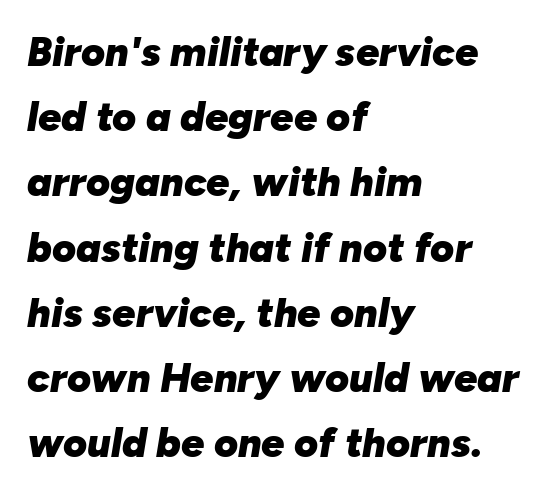
Q: Is the text bold? A: Yes.
Q: Is the text italic (slanted)? A: Yes, it leans right by about 10 degrees.
Q: Is the text underlined? A: No.
Q: How is the paragraph aligned? A: Left-aligned.
Q: Is the spacing between letters normal or unusually wide? A: Normal.
Q: Is the spacing between lines tight, normal or loose? A: Normal.
Q: Width (condensed, normal, or wide)? A: Normal.
Q: Stroke contrast? A: Low.
Q: x-height? A: Medium.
Q: Monospaced? A: No.
